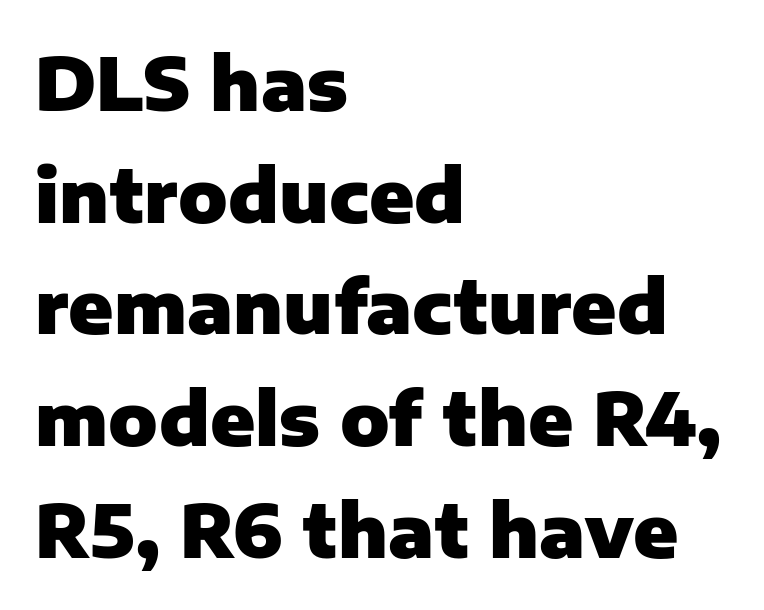
{"serif": "no", "italic": "no", "bold": "yes", "weight": "heavy", "width": "normal", "stroke_contrast": "low", "x_height": "medium", "monospaced": "no", "underline": "no", "align": "left", "line_spacing": "normal", "line_spacing_ratio": 1.53, "letter_spacing": "normal", "letter_spacing_em": 0.0, "glyph_px": 73}
